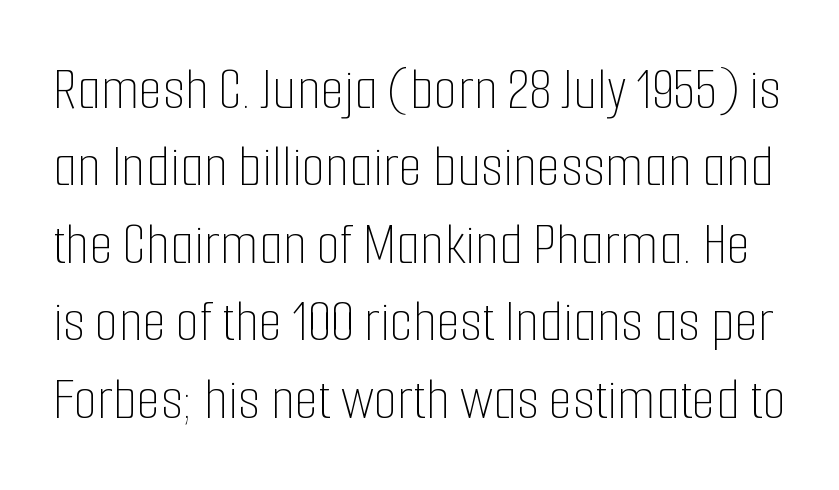
{"italic": "no", "bold": "no", "weight": "thin", "width": "condensed", "stroke_contrast": "low", "x_height": "medium", "monospaced": "no", "underline": "no", "line_spacing": "normal", "line_spacing_ratio": 1.27, "letter_spacing": "normal", "letter_spacing_em": 0.0, "glyph_px": 61}
